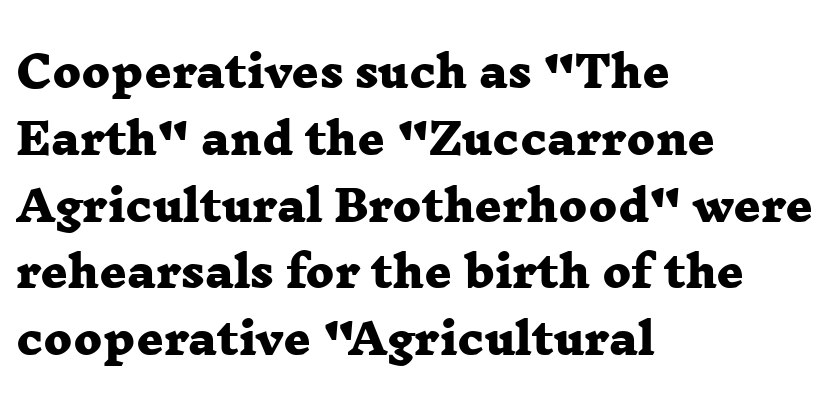
{"serif": "yes", "bold": "yes", "weight": "heavy", "width": "wide", "stroke_contrast": "low", "x_height": "medium", "monospaced": "no", "underline": "no", "align": "left", "line_spacing": "normal", "line_spacing_ratio": 1.59, "letter_spacing": "normal", "letter_spacing_em": 0.0, "glyph_px": 42}
